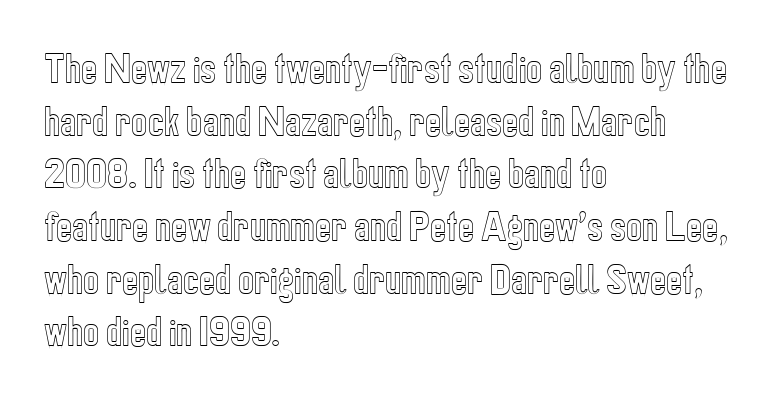
{"italic": "no", "width": "condensed", "x_height": "medium", "monospaced": "no", "underline": "no", "align": "left", "line_spacing": "normal", "line_spacing_ratio": 1.55, "letter_spacing": "normal", "letter_spacing_em": 0.0, "glyph_px": 34}
